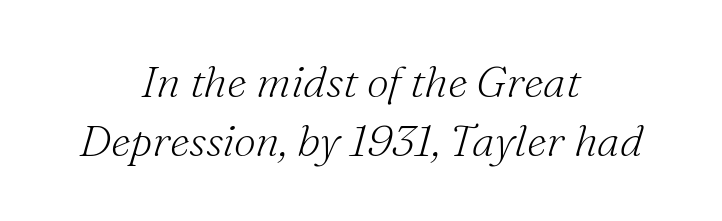
Q: Is the text bold? A: No.
Q: Is the text italic (slanted)? A: Yes, it leans right by about 16 degrees.
Q: Is the typeface a serif or a sans-serif typeface? A: Serif.
Q: Is the text underlined? A: No.
Q: How is the paragraph aligned? A: Centered.
Q: Is the spacing between letters normal or unusually wide? A: Normal.
Q: Is the spacing between lines tight, normal or loose? A: Normal.
Q: Width (condensed, normal, or wide)? A: Normal.
Q: Stroke contrast? A: Medium.
Q: x-height? A: Small.
Q: Monospaced? A: No.
